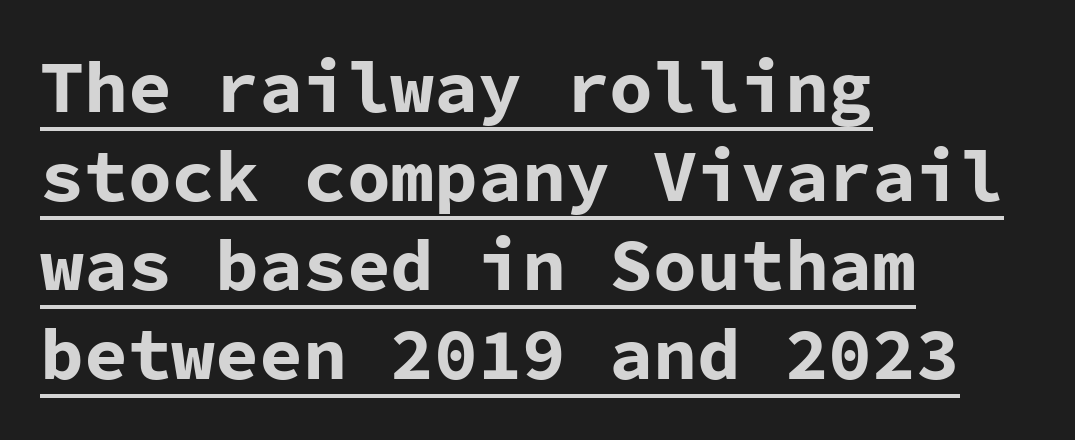
{"serif": "no", "italic": "no", "bold": "yes", "weight": "bold", "width": "normal", "stroke_contrast": "low", "x_height": "medium", "monospaced": "yes", "underline": "yes", "align": "left", "line_spacing_ratio": 1.22, "letter_spacing": "normal", "letter_spacing_em": 0.0, "glyph_px": 73}
